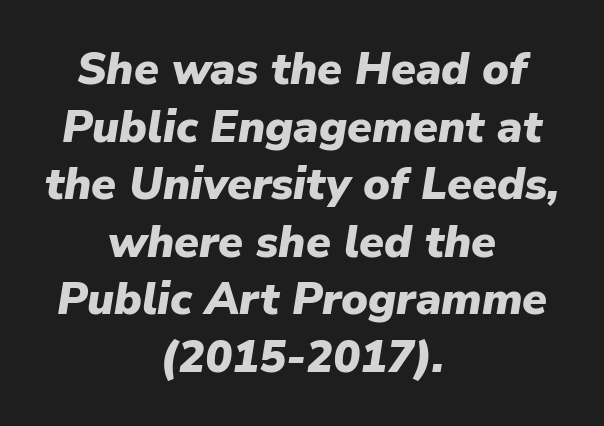
The string is rendered with underlining switched off. Weight: bold. Tracking here is standard; glyphs follow each other at the usual distance. Neither beginnings nor endings align; midpoints do.
